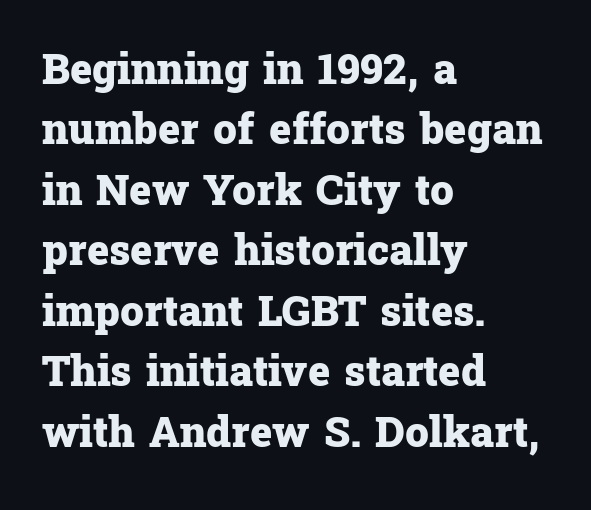
The type is set solid horizontally, with unmodified tracking. Line beginnings align vertically; line endings do not. Character widths vary here, with narrow letters taking less room than wide ones. Evenly set lines give the paragraph a standard silhouette. The font is running at its bold setting. Ascenders rise straight up at ninety degrees.
